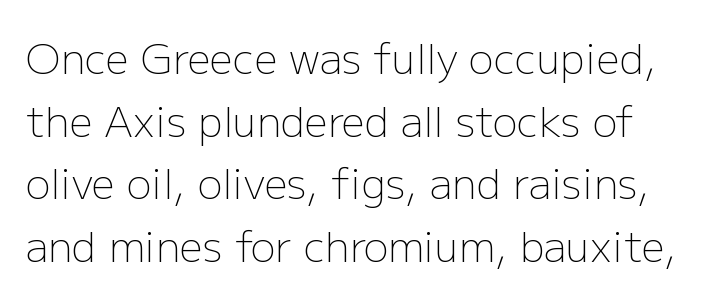
Q: Is the text bold? A: No.
Q: Is the text italic (slanted)? A: No, it is upright.
Q: Is the typeface a serif or a sans-serif typeface? A: Sans-serif.
Q: Is the text underlined? A: No.
Q: Is the spacing between letters normal or unusually wide? A: Normal.
Q: Is the spacing between lines tight, normal or loose? A: Normal.
Q: Width (condensed, normal, or wide)? A: Normal.
Q: Stroke contrast? A: Low.
Q: x-height? A: Medium.
Q: Monospaced? A: No.
